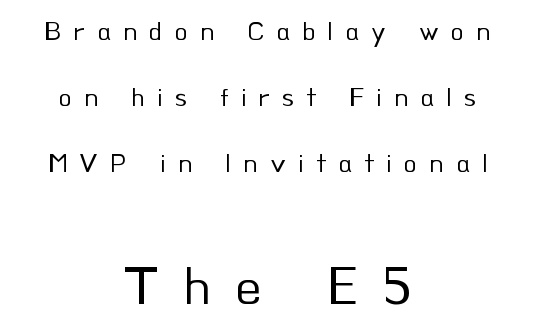
{"serif": "no", "italic": "no", "bold": "no", "weight": "regular", "width": "normal", "stroke_contrast": "low", "x_height": "small", "monospaced": "no", "underline": "no", "align": "center", "line_spacing": "loose", "line_spacing_ratio": 2.45, "letter_spacing": "wide", "letter_spacing_em": 0.45, "larger_block": "second", "size_ratio": 2.0, "glyph_px": 54}
